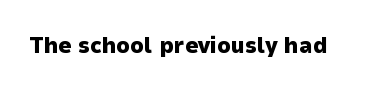
Q: Is the text bold? A: Yes.
Q: Is the text italic (slanted)? A: No, it is upright.
Q: Is the text underlined? A: No.
Q: Is the spacing between letters normal or unusually wide? A: Normal.
